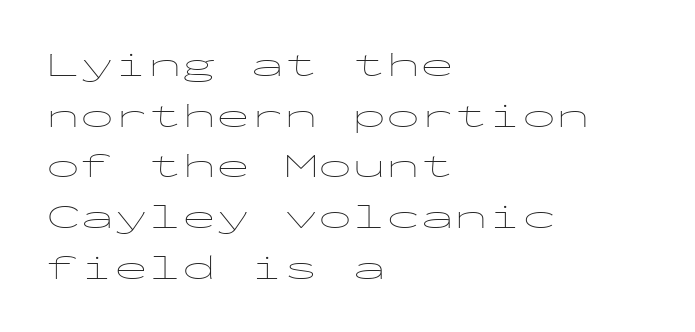
{"serif": "no", "italic": "no", "bold": "no", "weight": "thin", "width": "wide", "stroke_contrast": "low", "x_height": "medium", "monospaced": "yes", "underline": "no", "align": "left", "line_spacing": "normal", "line_spacing_ratio": 1.49, "letter_spacing": "normal", "letter_spacing_em": 0.0, "glyph_px": 34}
